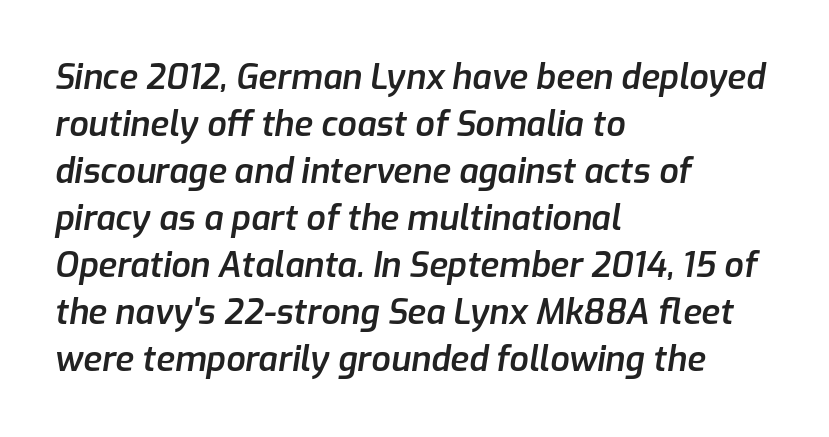
Interline gaps are of average width in this sample. Proportional: the letters do not fall into vertical columns. Underline: absent. There is no visible air inserted between adjacent glyphs. In CSS terms this would be text-align: left. Rendered with sloped, italic letterforms.
